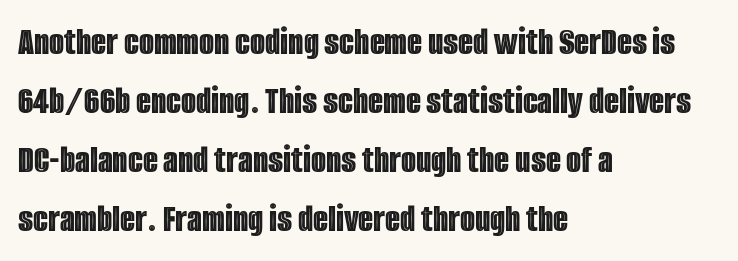
Q: Is the text italic (slanted)? A: No, it is upright.
Q: Is the text underlined? A: No.
Q: How is the paragraph aligned? A: Left-aligned.
Q: Is the spacing between letters normal or unusually wide? A: Normal.
Q: Is the spacing between lines tight, normal or loose? A: Normal.
Q: Width (condensed, normal, or wide)? A: Condensed.
Q: x-height? A: Large.
Q: Monospaced? A: No.
